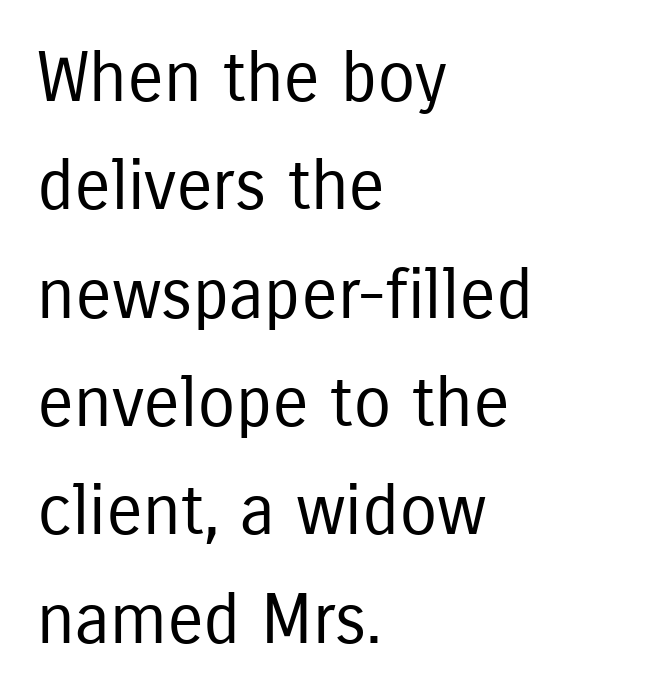
Counters stay open thanks to moderate or lighter strokes. Descenders hang freely into open space. These lines are rendered in a variable-pitch font. What kind of face is this? One without serifs — a sans. Rows of type keep a routine distance in the vertical direction. Caption: multi-line text, flush left, ragged right.
